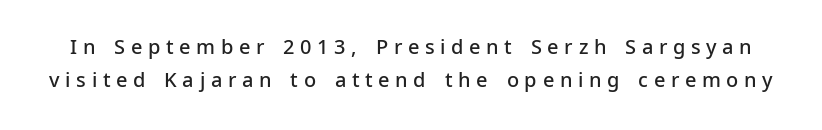
A bit beefed up — I'd call it semibold rather than bold. The line texture is sparse and dotted thanks to wide tracking. The rows are spaced the way most documents space them. Clear beneath every line of the passage. In terms of posture, this sample is upright.
